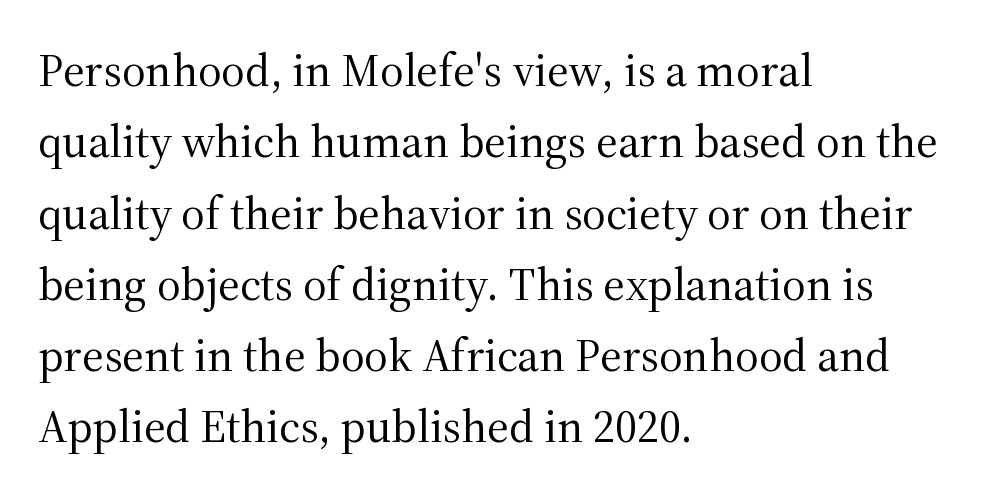
The image shows 46 px regular-weight serif type, upright; set left-aligned, normal line spacing (1.55x), normal letter spacing, not underlined; medium stroke contrast and a medium x-height.
